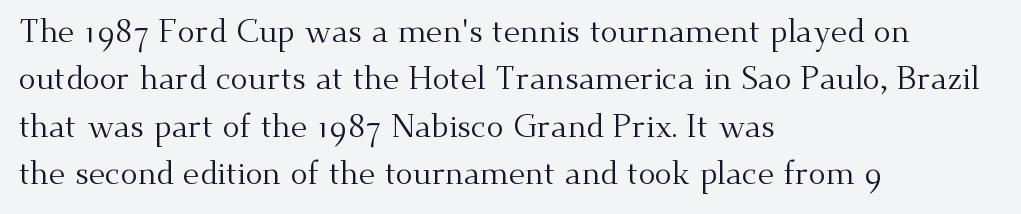
Q: Is the text bold? A: No.
Q: Is the text italic (slanted)? A: No, it is upright.
Q: Is the typeface a serif or a sans-serif typeface? A: Serif.
Q: Is the text underlined? A: No.
Q: How is the paragraph aligned? A: Left-aligned.
Q: Is the spacing between letters normal or unusually wide? A: Normal.
Q: Is the spacing between lines tight, normal or loose? A: Normal.
Q: Width (condensed, normal, or wide)? A: Normal.
Q: Stroke contrast? A: Medium.
Q: x-height? A: Small.
Q: Monospaced? A: No.
